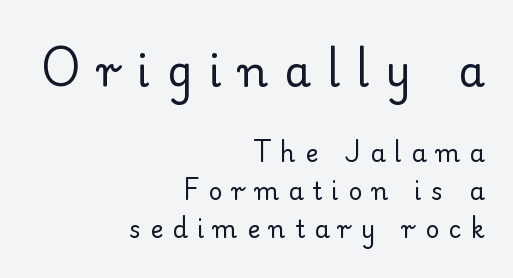
The image shows 42 px regular-weight serif type, upright; set right-aligned, normal line spacing (1.58x), unusually wide letter spacing (+0.4 em), not underlined; the first (top) block is 1.75x larger; low stroke contrast and a small x-height.
